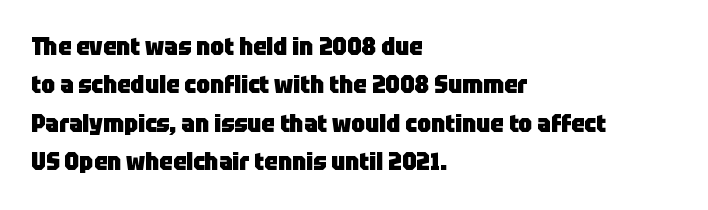
Q: Is the text bold? A: Yes.
Q: Is the text italic (slanted)? A: No, it is upright.
Q: Is the text underlined? A: No.
Q: How is the paragraph aligned? A: Left-aligned.
Q: Is the spacing between letters normal or unusually wide? A: Normal.
Q: Is the spacing between lines tight, normal or loose? A: Normal.
